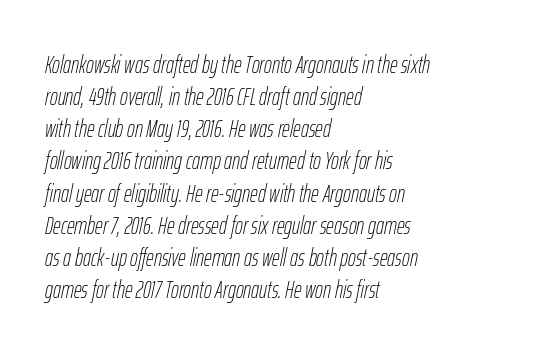
The image shows 24 px text type, italic (leaning right); set left-aligned, normal line spacing (1.34x), normal letter spacing, not underlined.
